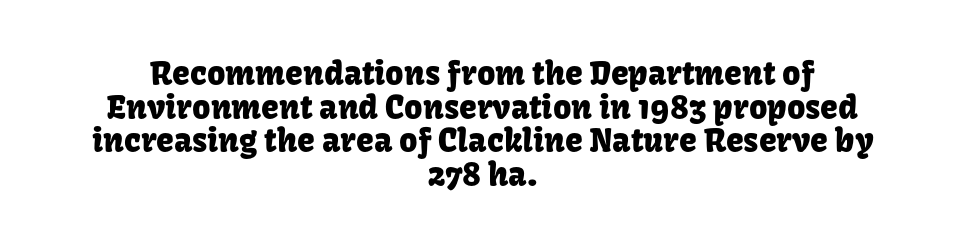
The image shows 32 px sans-serif type, upright; set centered, tight line spacing (1.05x), normal letter spacing, not underlined; low stroke contrast and a medium x-height.
